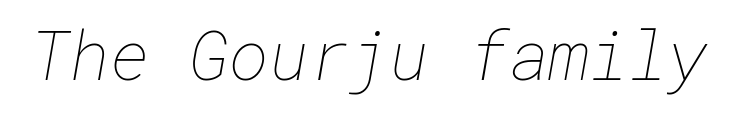
{"bold": "no", "weight": "thin", "width": "normal", "stroke_contrast": "low", "x_height": "medium", "underline": "no", "letter_spacing": "normal", "letter_spacing_em": 0.0, "glyph_px": 68}
